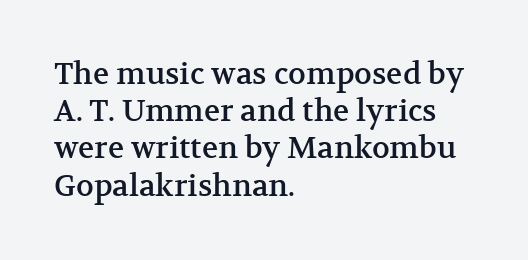
Q: Is the text italic (slanted)? A: No, it is upright.
Q: Is the typeface a serif or a sans-serif typeface? A: Serif.
Q: Is the text underlined? A: No.
Q: How is the paragraph aligned? A: Left-aligned.
Q: Is the spacing between letters normal or unusually wide? A: Normal.
Q: Width (condensed, normal, or wide)? A: Normal.
Q: Stroke contrast? A: Medium.
Q: x-height? A: Medium.
Q: Monospaced? A: No.
